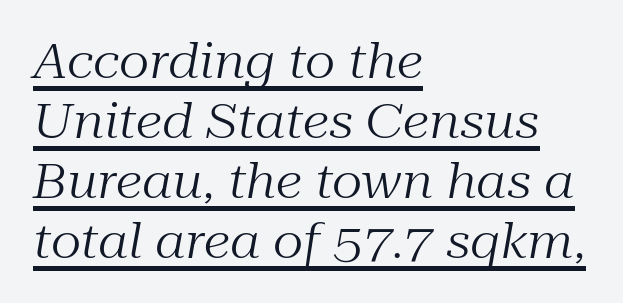
Designer's note — italics engaged. A typesetter would call this proportional, since set widths differ per character. The face used here is seriffed, in the tradition of book romans. No letter is thick-stroked: the sample isn't bold. Every word sits above its own underline. Whoever set this chose a conventional vertical rhythm.
